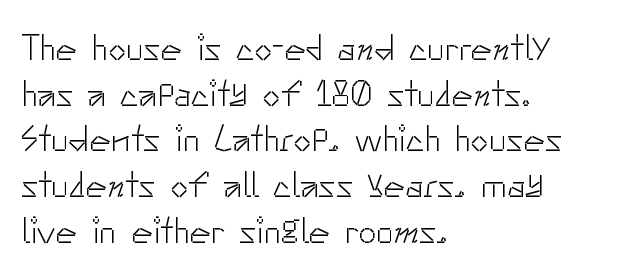
{"serif": "no", "italic": "no", "bold": "no", "weight": "light", "width": "normal", "stroke_contrast": "low", "x_height": "small", "monospaced": "no", "underline": "no", "align": "left", "line_spacing": "normal", "line_spacing_ratio": 1.27, "letter_spacing": "normal", "letter_spacing_em": 0.0, "glyph_px": 36}
